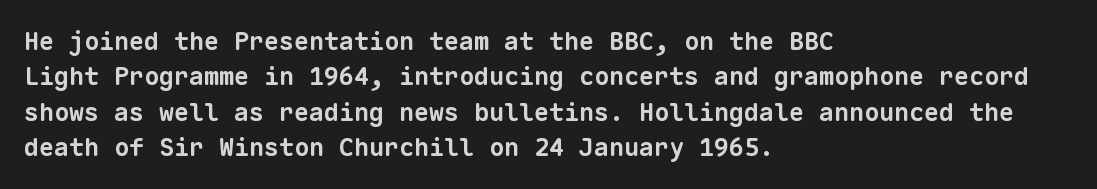
{"bold": "yes", "underline": "no", "align": "left", "line_spacing": "normal", "line_spacing_ratio": 1.42, "letter_spacing": "normal", "letter_spacing_em": 0.0, "glyph_px": 25}
